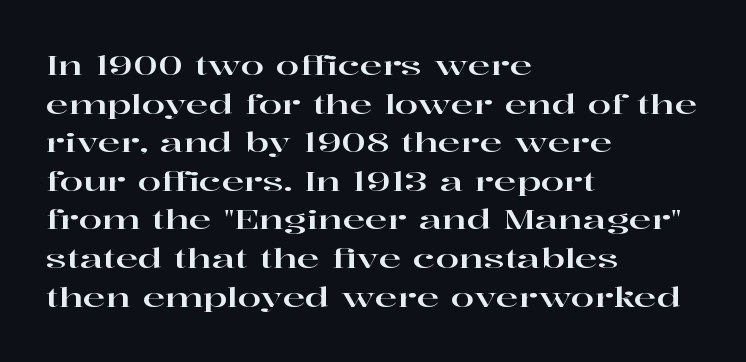
Tracking value appears to be zero — textbook default spacing. The font's upright variant was chosen for this text. Alignment: flush left. Rows of type keep a routine distance in the vertical direction. This rendering features lettering with no underline.
